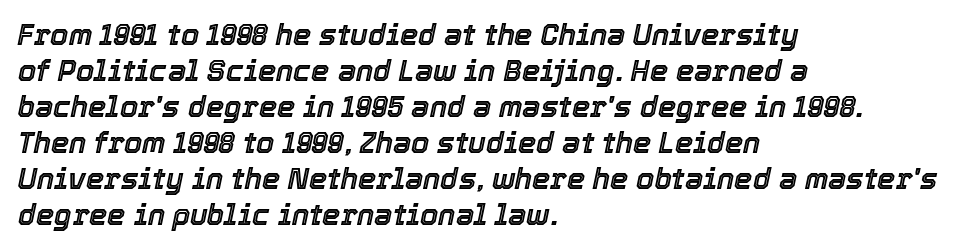
{"italic": "yes", "lean": "right", "slant_degrees": 12, "width": "normal", "x_height": "medium", "monospaced": "no", "underline": "no", "align": "left", "line_spacing_ratio": 1.24, "letter_spacing": "normal", "letter_spacing_em": 0.0, "glyph_px": 29}
